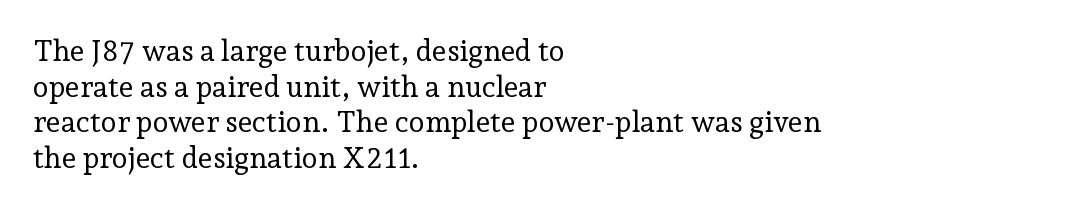
Q: Is the text bold? A: No.
Q: Is the text italic (slanted)? A: No, it is upright.
Q: Is the typeface a serif or a sans-serif typeface? A: Serif.
Q: Is the text underlined? A: No.
Q: How is the paragraph aligned? A: Left-aligned.
Q: Is the spacing between letters normal or unusually wide? A: Normal.
Q: Width (condensed, normal, or wide)? A: Normal.
Q: Stroke contrast? A: Low.
Q: x-height? A: Medium.
Q: Monospaced? A: No.
